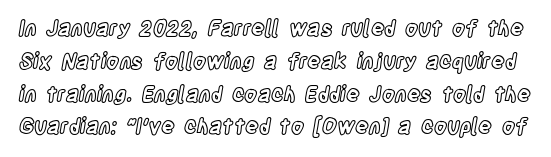
The image shows 21 px text type; set normal line spacing (1.56x), normal letter spacing, not underlined.
